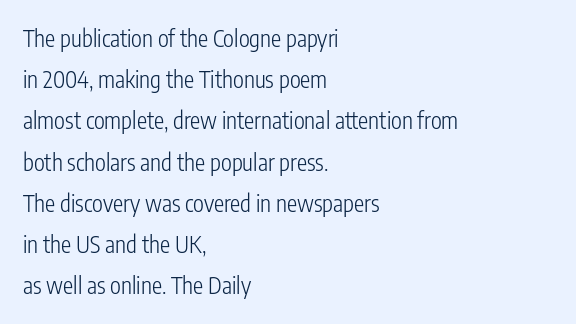
Q: Is the text bold? A: No.
Q: Is the text italic (slanted)? A: No, it is upright.
Q: Is the text underlined? A: No.
Q: How is the paragraph aligned? A: Left-aligned.
Q: Is the spacing between letters normal or unusually wide? A: Normal.
